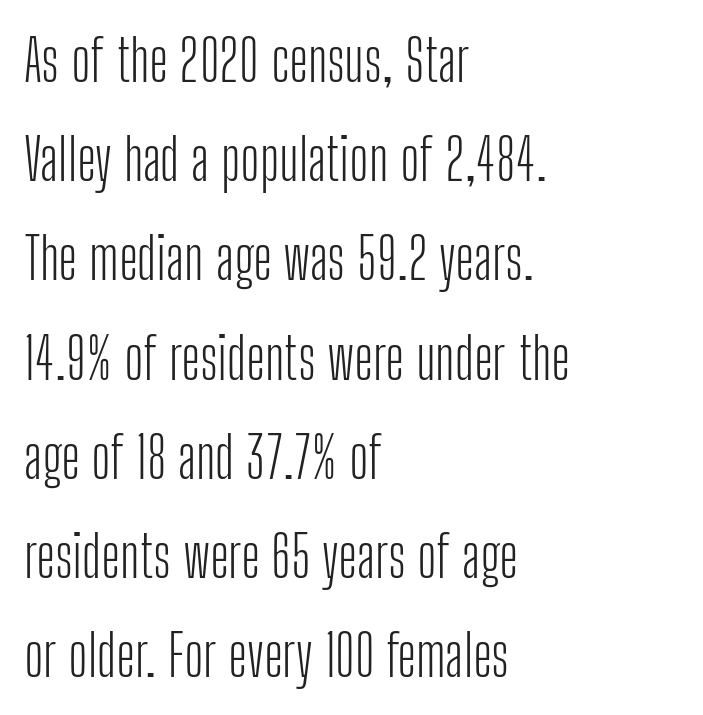
{"serif": "no", "italic": "no", "bold": "no", "weight": "light", "width": "condensed", "stroke_contrast": "low", "x_height": "medium", "monospaced": "no", "underline": "no", "align": "left", "line_spacing_ratio": 1.71, "letter_spacing": "normal", "letter_spacing_em": 0.0, "glyph_px": 58}
